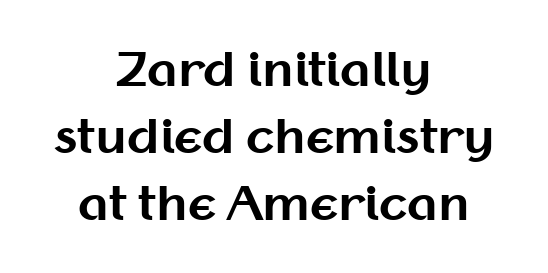
Q: Is the text bold? A: Yes.
Q: Is the text italic (slanted)? A: No, it is upright.
Q: Is the typeface a serif or a sans-serif typeface? A: Sans-serif.
Q: Is the text underlined? A: No.
Q: How is the paragraph aligned? A: Centered.
Q: Is the spacing between letters normal or unusually wide? A: Normal.
Q: Is the spacing between lines tight, normal or loose? A: Normal.
Q: Width (condensed, normal, or wide)? A: Normal.
Q: Stroke contrast? A: Medium.
Q: x-height? A: Medium.
Q: Monospaced? A: No.
